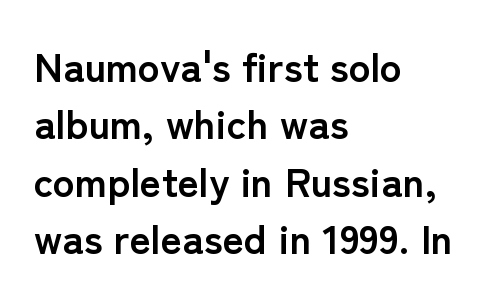
{"serif": "no", "italic": "no", "bold": "yes", "weight": "semibold", "width": "normal", "stroke_contrast": "low", "x_height": "medium", "monospaced": "no", "underline": "no", "align": "left", "line_spacing": "normal", "line_spacing_ratio": 1.4, "letter_spacing": "normal", "letter_spacing_em": 0.0, "glyph_px": 41}
